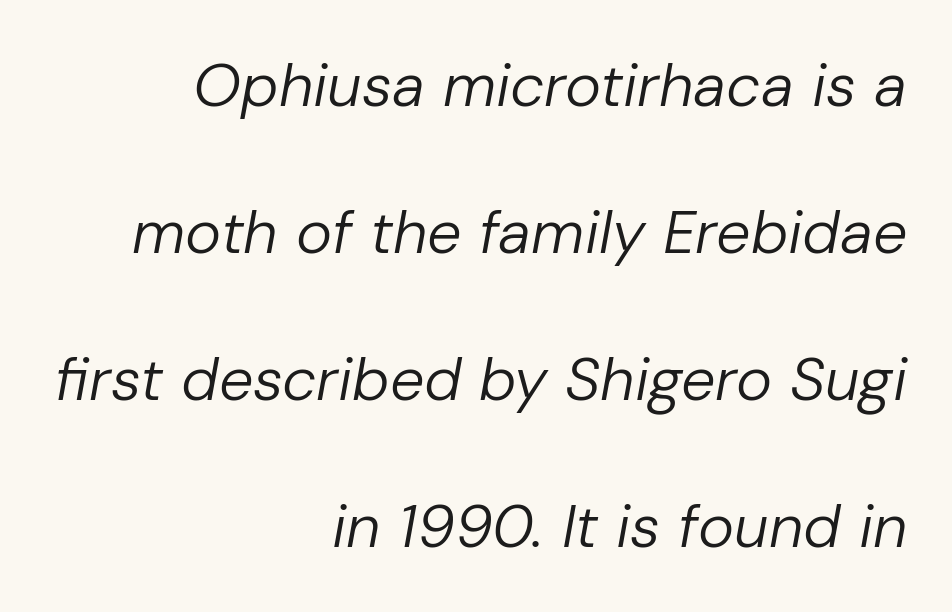
On a weight scale, this lands at 450 or below. Only glyphs here, with clear space below each row. Is this a fixed-width face? No — the glyphs have proportional, varying widths. The horizontal fit of the characters is conventional and even. The setting favours the right margin, as signatures and pull-quotes sometimes do. The passage shown leans; its letterforms are oblique.
